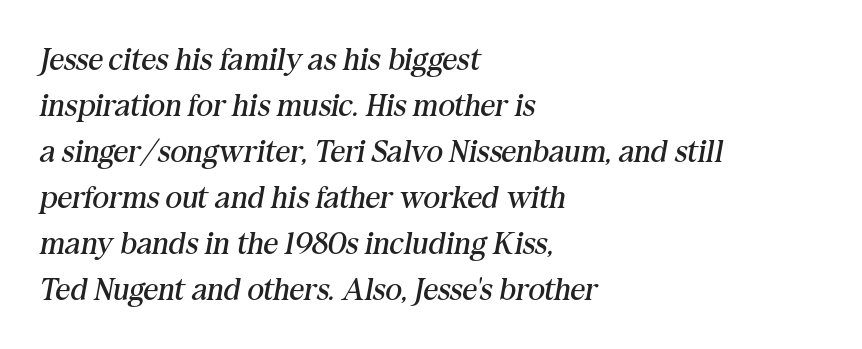
The image shows 32 px regular-weight serif type, italic (leaning right); set left-aligned, normal line spacing (1.44x), normal letter spacing, not underlined; medium stroke contrast and a medium x-height.
